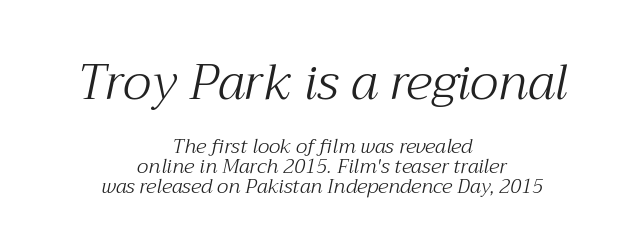
Observe the ordinary spacing: letters are neighbours, not strangers. Notice how the passage keeps no hard edge, just a central spine. Character widths vary here, with narrow letters taking less room than wide ones. One glance says dense: line gaps are narrower than usual. Which of the two is more prominent by size? The first, at the top. The zone under the glyphs is completely vacant.
